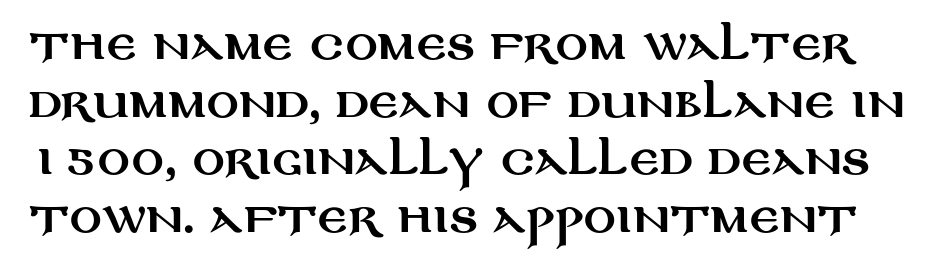
{"serif": "no", "italic": "no", "width": "wide", "stroke_contrast": "medium", "x_height": "large", "monospaced": "no", "underline": "no", "line_spacing": "normal", "line_spacing_ratio": 1.44, "letter_spacing": "normal", "letter_spacing_em": 0.0, "glyph_px": 40}
